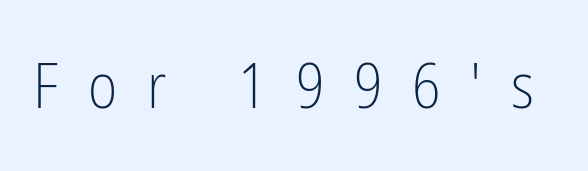
The axis of the letterforms is exactly vertical. Proportional: the letters do not fall into vertical columns. Short note: letters widely spaced. The passage shown is not bold in any degree. Words float on clear page, feet unadorned.
